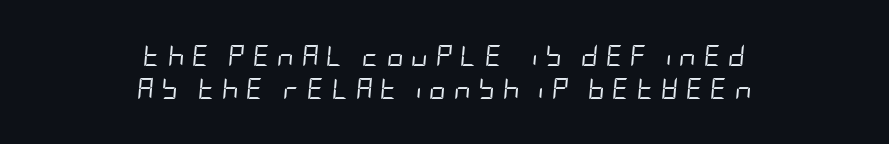
Regular leading. Every row of glyphs is offset so its center matches the block's center. These lines have a slow, spaced-out rhythm from letter to letter. Is the type heavy? It reads as light-to-regular instead. The gap between lines stays unmarked. The face used here has a pronounced slope to its letters.
